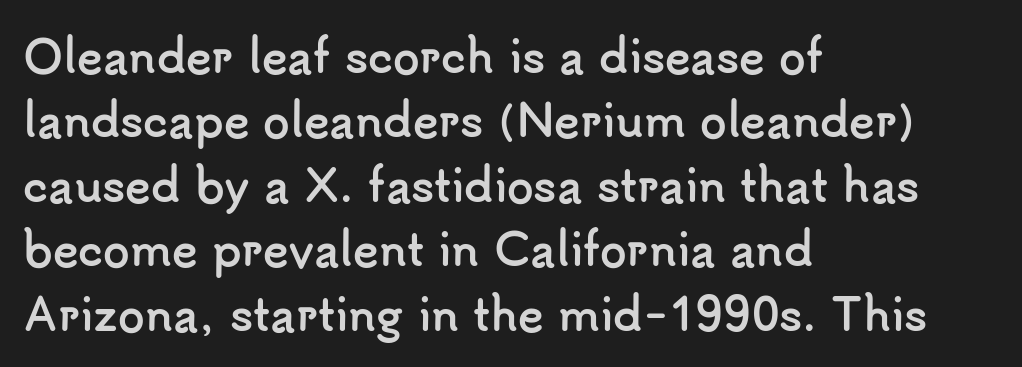
{"serif": "no", "italic": "no", "bold": "yes", "weight": "semibold", "width": "normal", "stroke_contrast": "low", "x_height": "small", "monospaced": "no", "underline": "no", "align": "left", "line_spacing": "normal", "line_spacing_ratio": 1.5, "letter_spacing": "normal", "letter_spacing_em": 0.0, "glyph_px": 43}
